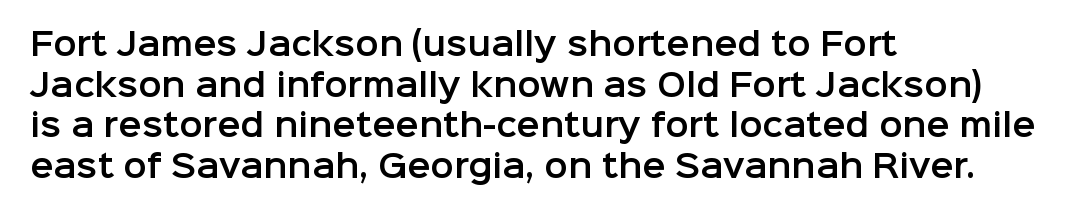
Q: Is the text italic (slanted)? A: No, it is upright.
Q: Is the typeface a serif or a sans-serif typeface? A: Sans-serif.
Q: Is the text underlined? A: No.
Q: How is the paragraph aligned? A: Left-aligned.
Q: Is the spacing between letters normal or unusually wide? A: Normal.
Q: Is the spacing between lines tight, normal or loose? A: Normal.
Q: Width (condensed, normal, or wide)? A: Normal.
Q: Stroke contrast? A: Low.
Q: x-height? A: Medium.
Q: Monospaced? A: No.
